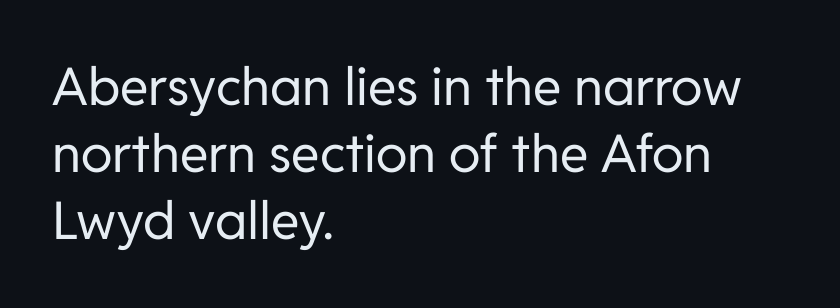
{"serif": "no", "italic": "no", "bold": "no", "weight": "regular", "width": "normal", "stroke_contrast": "low", "x_height": "medium", "monospaced": "no", "underline": "no", "align": "left", "line_spacing": "normal", "line_spacing_ratio": 1.29, "letter_spacing": "normal", "letter_spacing_em": 0.0, "glyph_px": 52}
